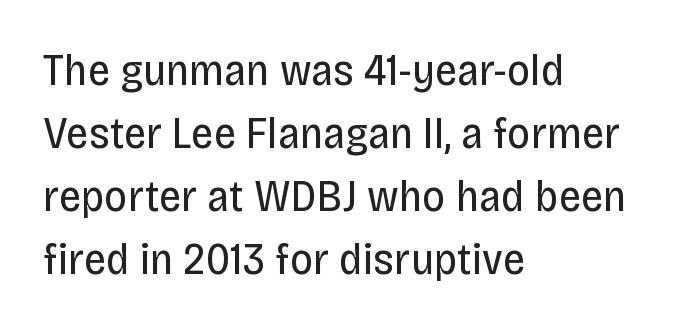
{"serif": "no", "italic": "no", "bold": "no", "weight": "regular", "width": "condensed", "stroke_contrast": "low", "x_height": "large", "monospaced": "no", "underline": "no", "align": "left", "line_spacing": "normal", "line_spacing_ratio": 1.4, "letter_spacing": "normal", "letter_spacing_em": 0.0, "glyph_px": 45}
